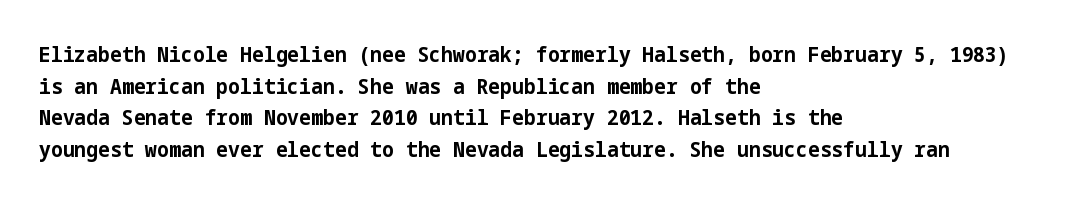
This is roman type, the default non-slanted kind. Observe the ordinary spacing: letters are neighbours, not strangers. The space between consecutive lines is moderate. Leftover space on each line is placed entirely after the last word. The string is rendered with underlining switched off. What weight is shown? A full bold with thick strokes.
